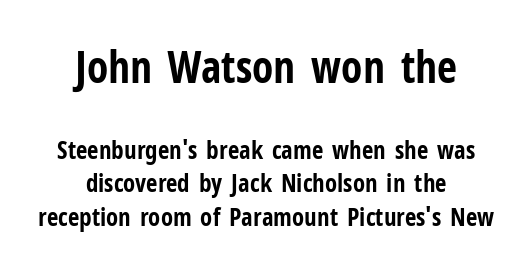
The image shows 44 px bold, condensed sans-serif type, upright; set centered, normal line spacing (1.35x), normal letter spacing, not underlined; the first (top) block is 1.76x larger; low stroke contrast and a medium x-height.
